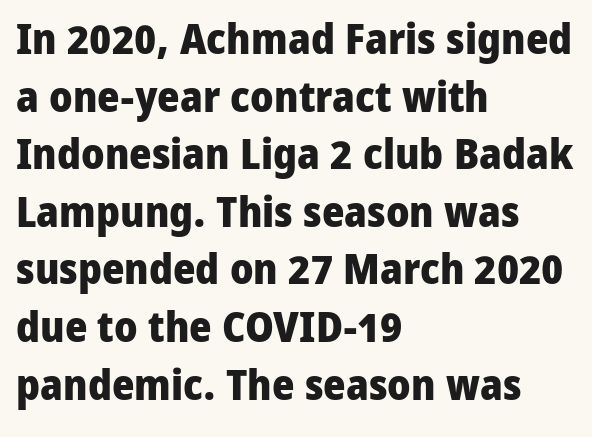
{"serif": "no", "italic": "no", "bold": "yes", "weight": "heavy", "width": "normal", "stroke_contrast": "low", "x_height": "medium", "monospaced": "no", "underline": "no", "align": "left", "line_spacing": "normal", "line_spacing_ratio": 1.34, "letter_spacing": "normal", "letter_spacing_em": 0.0, "glyph_px": 43}
